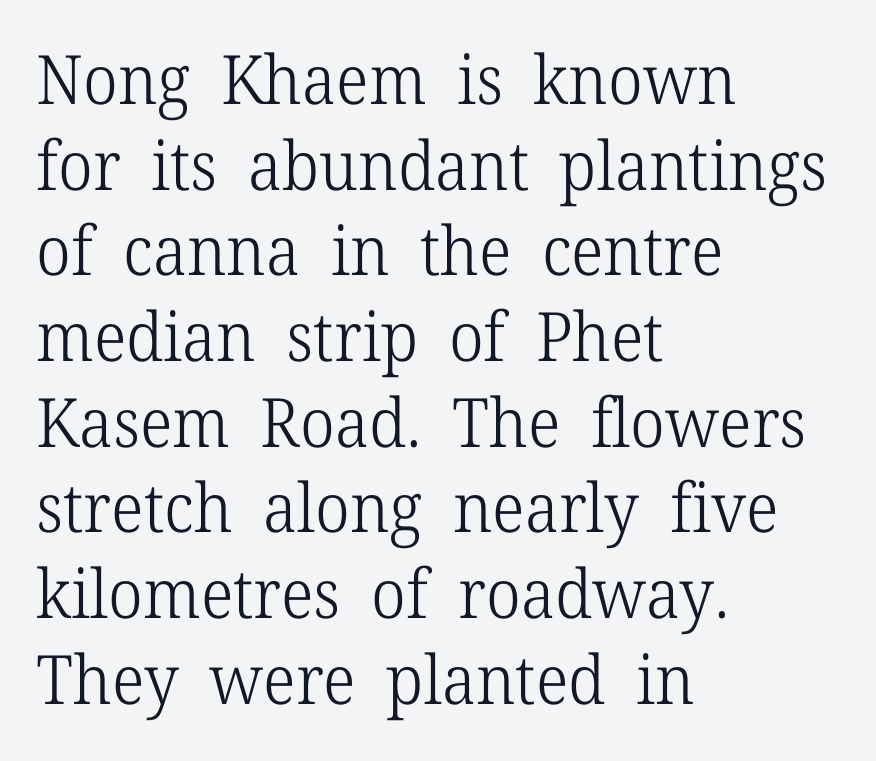
Q: Is the text bold? A: No.
Q: Is the text italic (slanted)? A: No, it is upright.
Q: Is the typeface a serif or a sans-serif typeface? A: Serif.
Q: Is the text underlined? A: No.
Q: How is the paragraph aligned? A: Left-aligned.
Q: Is the spacing between letters normal or unusually wide? A: Normal.
Q: Is the spacing between lines tight, normal or loose? A: Normal.
Q: Width (condensed, normal, or wide)? A: Normal.
Q: Stroke contrast? A: Low.
Q: x-height? A: Medium.
Q: Monospaced? A: No.
